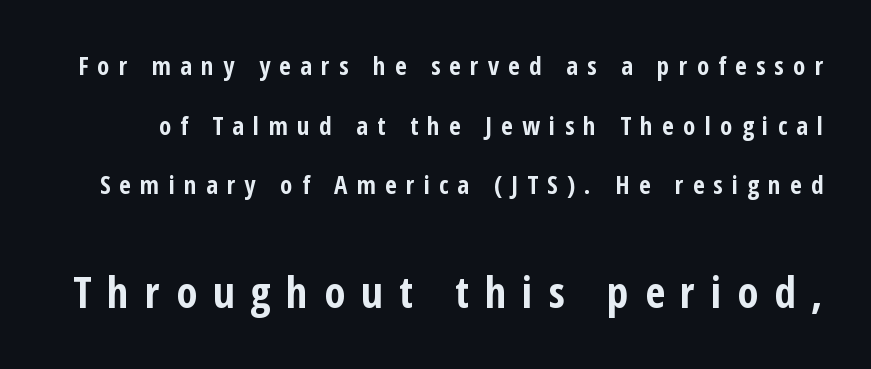
Q: Is the text bold? A: Yes.
Q: Is the text italic (slanted)? A: No, it is upright.
Q: Is the typeface a serif or a sans-serif typeface? A: Sans-serif.
Q: Is the text underlined? A: No.
Q: Is the spacing between letters normal or unusually wide? A: Unusually wide.
Q: Is the spacing between lines tight, normal or loose? A: Loose.
Q: Which block of text is set in a larger size, the first (top) or the second (bottom)? A: The second (bottom) one.
Q: Width (condensed, normal, or wide)? A: Condensed.
Q: Stroke contrast? A: Low.
Q: x-height? A: Medium.
Q: Monospaced? A: No.
